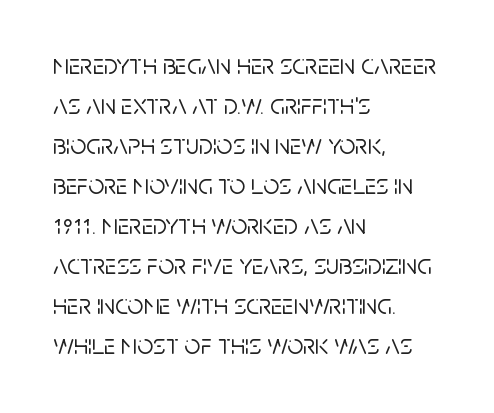
The image shows 28 px sans-serif type, upright; set left-aligned, normal line spacing (1.43x), normal letter spacing, not underlined; low stroke contrast and a large x-height.
